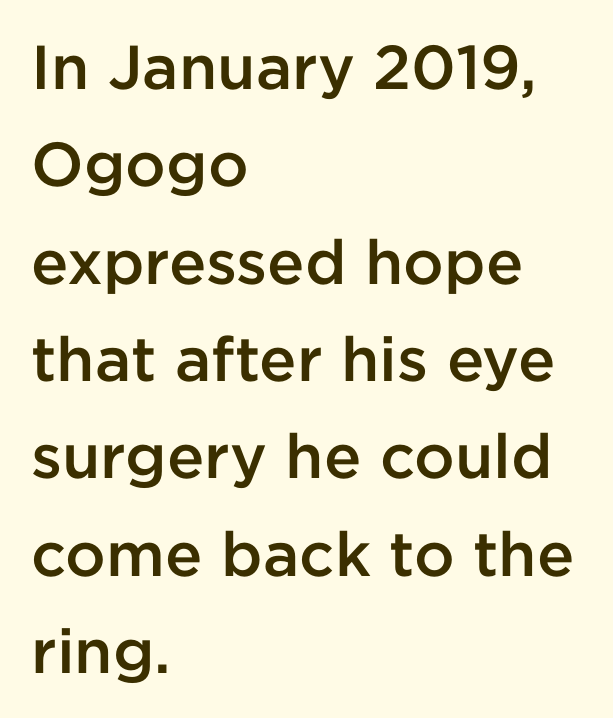
Q: Is the text bold? A: Semi-bold.
Q: Is the text italic (slanted)? A: No, it is upright.
Q: Is the typeface a serif or a sans-serif typeface? A: Sans-serif.
Q: Is the text underlined? A: No.
Q: How is the paragraph aligned? A: Left-aligned.
Q: Is the spacing between letters normal or unusually wide? A: Normal.
Q: Is the spacing between lines tight, normal or loose? A: Normal.
Q: Width (condensed, normal, or wide)? A: Normal.
Q: Stroke contrast? A: Low.
Q: x-height? A: Medium.
Q: Monospaced? A: No.
